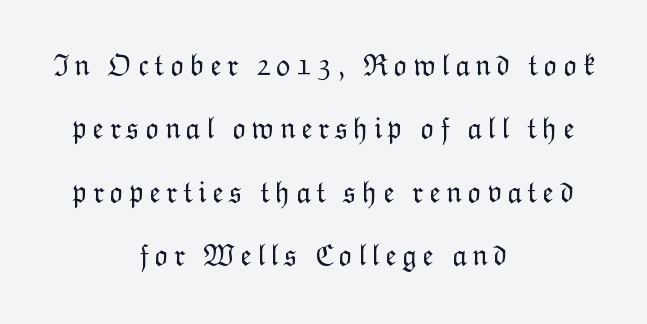
Q: Is the text bold? A: No.
Q: Is the text italic (slanted)? A: No, it is upright.
Q: Is the text underlined? A: No.
Q: How is the paragraph aligned? A: Centered.
Q: Is the spacing between lines tight, normal or loose? A: Loose.
Q: Width (condensed, normal, or wide)? A: Normal.
Q: Stroke contrast? A: Low.
Q: x-height? A: Medium.
Q: Monospaced? A: No.
